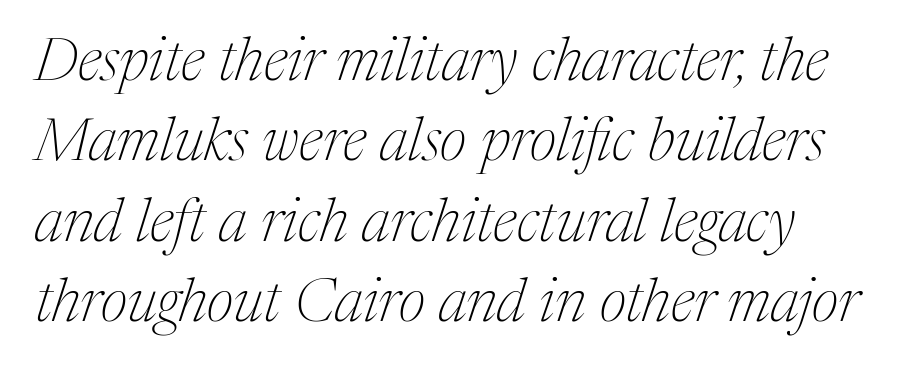
Ink coverage per letter is moderate at most. Is this a sans? No — the strokes have serifs. Words appear dense and cohesive because spacing is normal. Rows of type keep a routine distance in the vertical direction.
